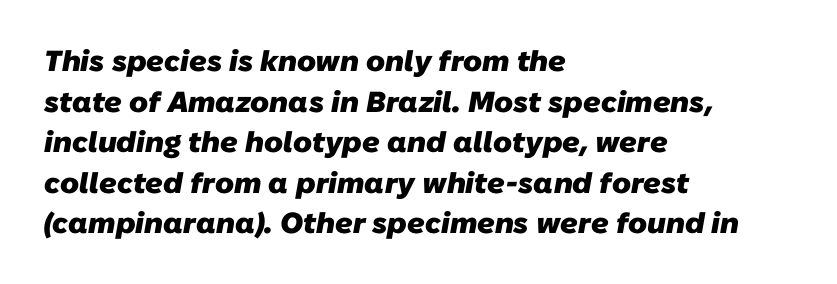
{"serif": "no", "bold": "yes", "weight": "heavy", "width": "normal", "stroke_contrast": "low", "x_height": "medium", "monospaced": "no", "underline": "no", "align": "left", "line_spacing": "normal", "line_spacing_ratio": 1.4, "letter_spacing": "normal", "letter_spacing_em": 0.0, "glyph_px": 29}
